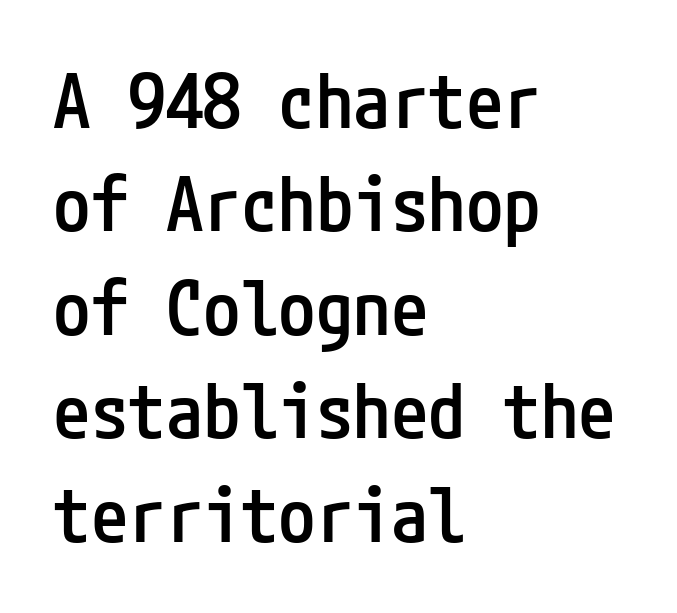
{"serif": "no", "italic": "no", "bold": "semi", "weight": "semibold", "width": "condensed", "stroke_contrast": "low", "x_height": "medium", "underline": "no", "align": "left", "line_spacing": "normal", "line_spacing_ratio": 1.38, "letter_spacing": "normal", "letter_spacing_em": 0.0, "glyph_px": 75}
